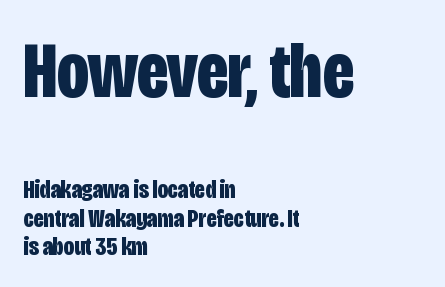
Q: Is the text bold? A: Yes.
Q: Is the text italic (slanted)? A: No, it is upright.
Q: Is the typeface a serif or a sans-serif typeface? A: Sans-serif.
Q: Is the text underlined? A: No.
Q: How is the paragraph aligned? A: Left-aligned.
Q: Is the spacing between letters normal or unusually wide? A: Normal.
Q: Is the spacing between lines tight, normal or loose? A: Tight.
Q: Which block of text is set in a larger size, the first (top) or the second (bottom)? A: The first (top) one.
Q: Width (condensed, normal, or wide)? A: Condensed.
Q: Stroke contrast? A: Low.
Q: x-height? A: Large.
Q: Monospaced? A: No.
